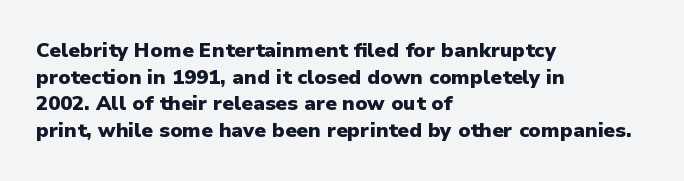
{"italic": "no", "bold": "yes", "underline": "no", "align": "left", "line_spacing": "normal", "line_spacing_ratio": 1.33, "letter_spacing": "normal", "letter_spacing_em": 0.0, "glyph_px": 20}
